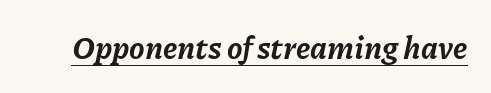
Q: Is the text bold? A: Yes.
Q: Is the text italic (slanted)? A: Yes, it leans right by about 11 degrees.
Q: Is the text underlined? A: Yes.
Q: Is the spacing between letters normal or unusually wide? A: Normal.
Q: Width (condensed, normal, or wide)? A: Normal.
Q: Stroke contrast? A: Low.
Q: x-height? A: Medium.
Q: Monospaced? A: No.
